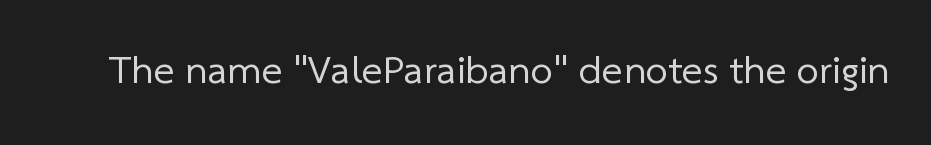
Q: Is the text bold? A: No.
Q: Is the typeface a serif or a sans-serif typeface? A: Sans-serif.
Q: Is the text underlined? A: No.
Q: Is the spacing between letters normal or unusually wide? A: Normal.
Q: Width (condensed, normal, or wide)? A: Normal.
Q: Stroke contrast? A: Low.
Q: x-height? A: Medium.
Q: Monospaced? A: No.
